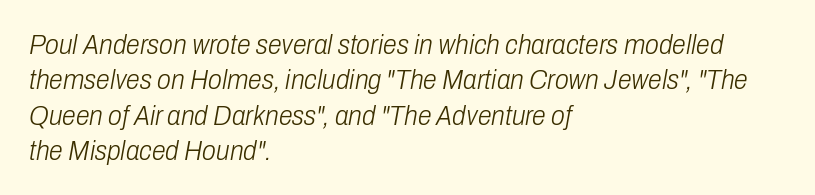
Q: Is the text bold? A: No.
Q: Is the text italic (slanted)? A: Yes, it leans right by about 10 degrees.
Q: Is the text underlined? A: No.
Q: How is the paragraph aligned? A: Left-aligned.
Q: Is the spacing between letters normal or unusually wide? A: Normal.
Q: Is the spacing between lines tight, normal or loose? A: Normal.
Q: Width (condensed, normal, or wide)? A: Condensed.
Q: Stroke contrast? A: Low.
Q: x-height? A: Medium.
Q: Monospaced? A: No.
